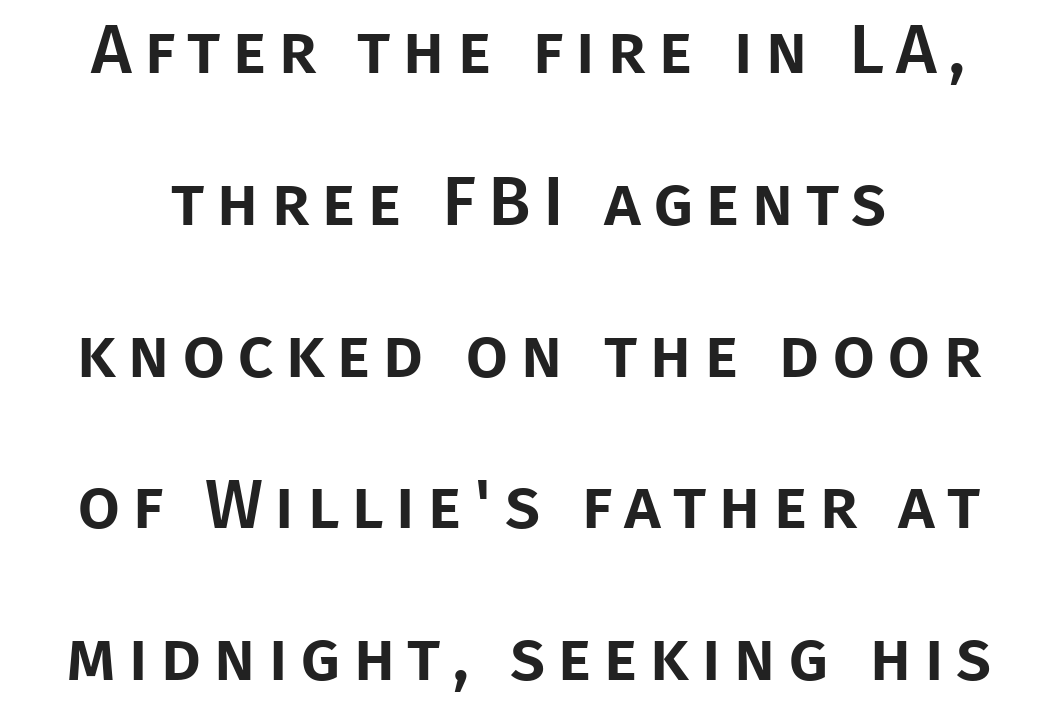
Q: Is the text italic (slanted)? A: No, it is upright.
Q: Is the typeface a serif or a sans-serif typeface? A: Sans-serif.
Q: Is the text underlined? A: No.
Q: Is the spacing between lines tight, normal or loose? A: Loose.
Q: Width (condensed, normal, or wide)? A: Normal.
Q: Stroke contrast? A: Low.
Q: x-height? A: Large.
Q: Monospaced? A: No.
